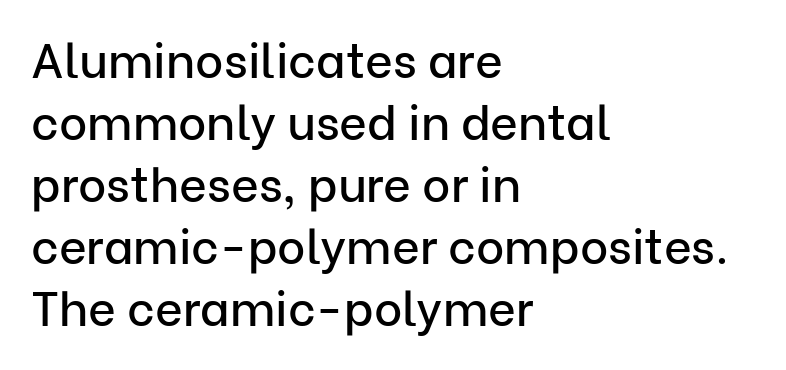
{"serif": "no", "italic": "no", "width": "normal", "stroke_contrast": "low", "x_height": "medium", "monospaced": "no", "underline": "no", "align": "left", "line_spacing": "normal", "line_spacing_ratio": 1.29, "letter_spacing": "normal", "letter_spacing_em": 0.0, "glyph_px": 48}
